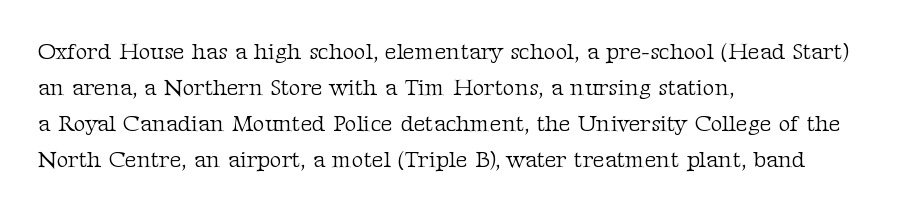
The image shows 23 px text type, upright; set left-aligned, normal line spacing (1.57x), normal letter spacing, not underlined.
